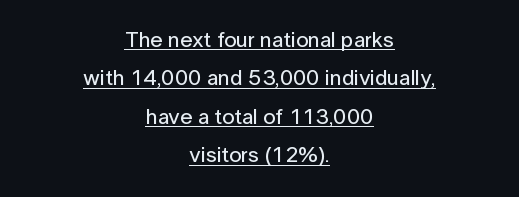
Q: Is the text italic (slanted)? A: No, it is upright.
Q: Is the text underlined? A: Yes.
Q: How is the paragraph aligned? A: Centered.
Q: Is the spacing between letters normal or unusually wide? A: Normal.
